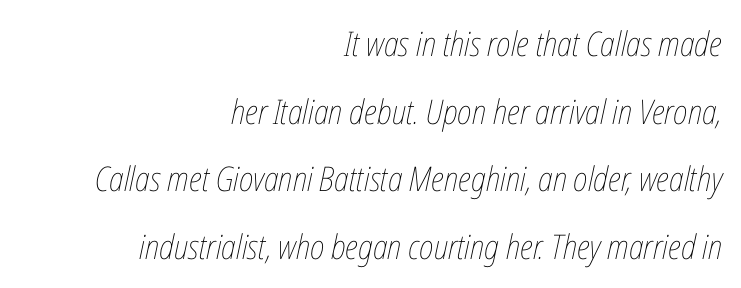
This sample is right-justified, so line beginnings fall wherever the words allow. Observe the ordinary spacing: letters are neighbours, not strangers. Character widths vary here, with narrow letters taking less room than wide ones. The font sits on the lighter half of the weight spectrum, regular included.
